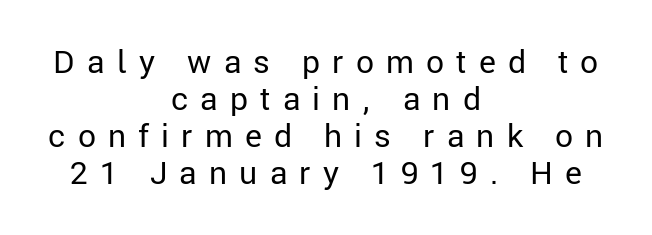
{"serif": "no", "italic": "no", "bold": "no", "weight": "regular", "width": "normal", "stroke_contrast": "low", "x_height": "medium", "monospaced": "no", "underline": "no", "align": "center", "line_spacing_ratio": 1.16, "letter_spacing": "wide", "letter_spacing_em": 0.38, "glyph_px": 32}
